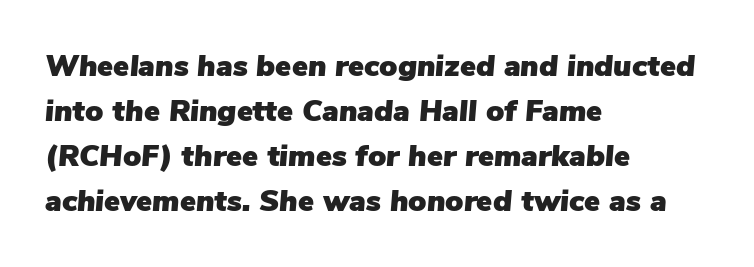
How are the letters spaced? Ordinarily, with no added tracking. Compared with typical paragraphs, the rows here are spaced about the same. Any mark beneath the type? The region is blank. Spacing verdict: proportional, widths tailored to each character.
